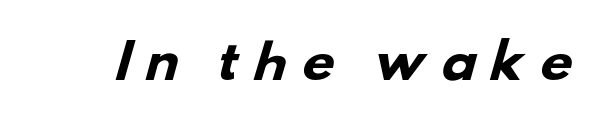
The passage shown is not underscored anywhere. The letters advance in unequal steps, a hallmark of proportional type. As a designer I'd log this as weight 700, bold. The tracking jumps out immediately: characters are airy and widely separated.
